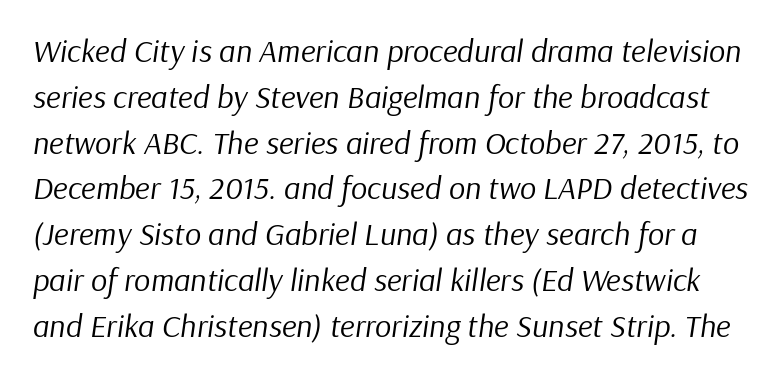
Q: Is the text bold? A: No.
Q: Is the text italic (slanted)? A: Yes, it leans right by about 9 degrees.
Q: Is the text underlined? A: No.
Q: Is the spacing between letters normal or unusually wide? A: Normal.
Q: Is the spacing between lines tight, normal or loose? A: Normal.
Q: Width (condensed, normal, or wide)? A: Normal.
Q: Stroke contrast? A: Low.
Q: x-height? A: Medium.
Q: Monospaced? A: No.
